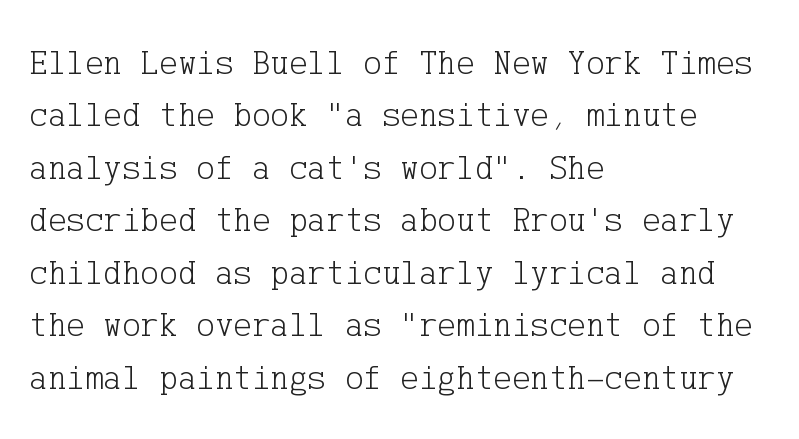
Q: Is the text bold? A: No.
Q: Is the text italic (slanted)? A: No, it is upright.
Q: Is the typeface a serif or a sans-serif typeface? A: Serif.
Q: Is the text underlined? A: No.
Q: How is the paragraph aligned? A: Left-aligned.
Q: Is the spacing between letters normal or unusually wide? A: Normal.
Q: Is the spacing between lines tight, normal or loose? A: Normal.
Q: Width (condensed, normal, or wide)? A: Normal.
Q: Stroke contrast? A: Low.
Q: x-height? A: Medium.
